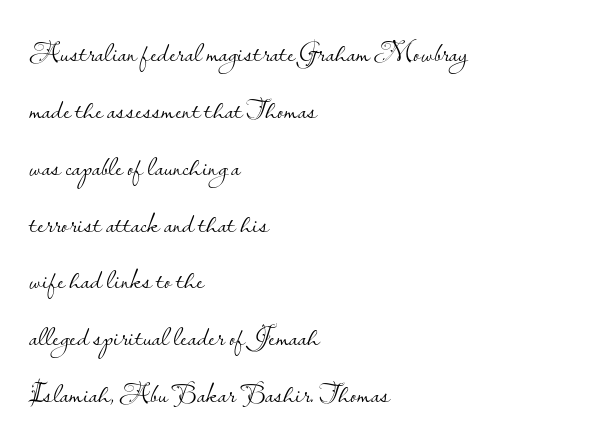
The weight tops out at a normal text grade. The passage shown stacks its lines with a broad gap. Rule under the text: the space is simply empty. Spacing verdict: proportional, widths tailored to each character. Letter spacing: default.
